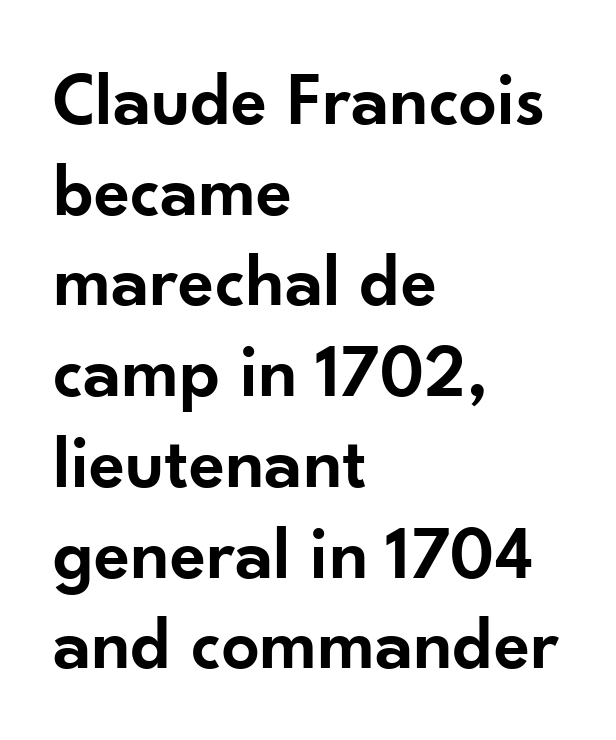
I'd call this a sans setting — the letters go barefoot. Quick note: underline off. Is there any slant? The stems are plumb. This sample uses plain, unmodified letter spacing. The rendering uses natural spacing where letterforms have individual widths.
